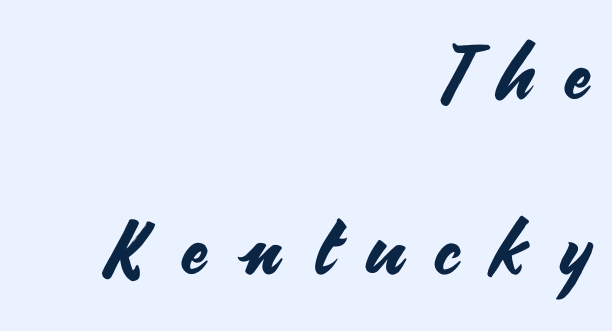
Q: Is the text italic (slanted)? A: Yes.
Q: Is the typeface a serif or a sans-serif typeface? A: Sans-serif.
Q: Is the text underlined? A: No.
Q: How is the paragraph aligned? A: Right-aligned.
Q: Is the spacing between letters normal or unusually wide? A: Unusually wide.
Q: Is the spacing between lines tight, normal or loose? A: Loose.
Q: Width (condensed, normal, or wide)? A: Normal.
Q: Stroke contrast? A: Medium.
Q: x-height? A: Small.
Q: Monospaced? A: No.
